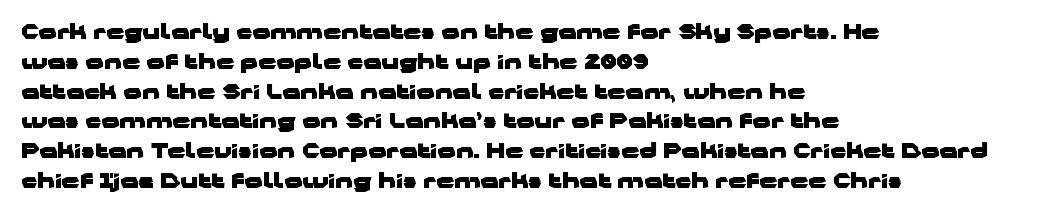
The image shows 20 px bold type, upright; set left-aligned, normal line spacing (1.49x), normal letter spacing, not underlined.
